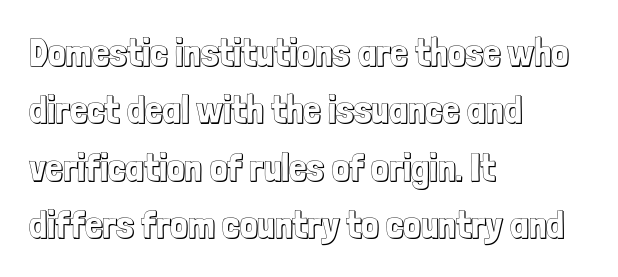
The image shows 39 px condensed type, upright; set left-aligned, normal line spacing (1.47x), normal letter spacing, not underlined; a medium x-height.
